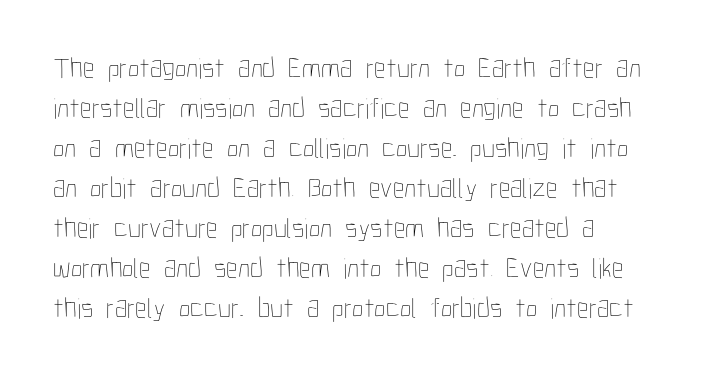
Q: Is the text bold? A: No.
Q: Is the text italic (slanted)? A: No, it is upright.
Q: Is the text underlined? A: No.
Q: How is the paragraph aligned? A: Left-aligned.
Q: Is the spacing between letters normal or unusually wide? A: Normal.
Q: Is the spacing between lines tight, normal or loose? A: Normal.
Q: Width (condensed, normal, or wide)? A: Condensed.
Q: Stroke contrast? A: Low.
Q: x-height? A: Medium.
Q: Monospaced? A: No.
